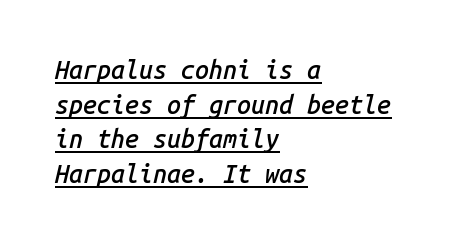
The image shows 25 px text type, italic (leaning right); set left-aligned, normal line spacing (1.39x), normal letter spacing, underlined.
